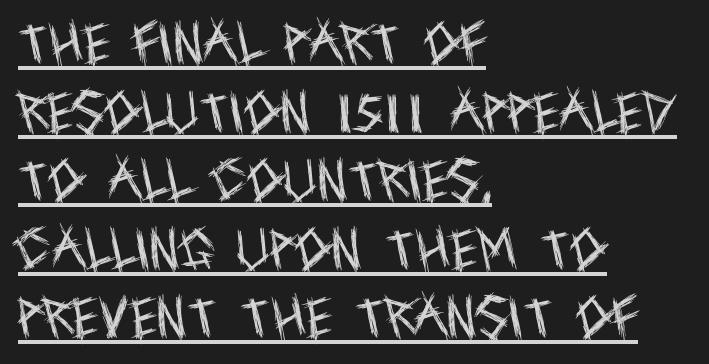
{"serif": "no", "italic": "no", "bold": "no", "weight": "regular", "width": "condensed", "x_height": "large", "monospaced": "no", "underline": "yes", "align": "left", "line_spacing": "normal", "line_spacing_ratio": 1.49, "letter_spacing": "normal", "letter_spacing_em": 0.0, "glyph_px": 46}
